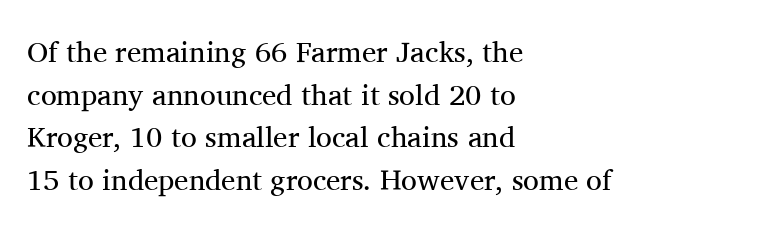
{"serif": "yes", "italic": "no", "bold": "no", "weight": "regular", "width": "normal", "stroke_contrast": "medium", "x_height": "medium", "monospaced": "no", "underline": "no", "align": "left", "line_spacing": "normal", "line_spacing_ratio": 1.47, "letter_spacing": "normal", "letter_spacing_em": 0.0, "glyph_px": 29}
